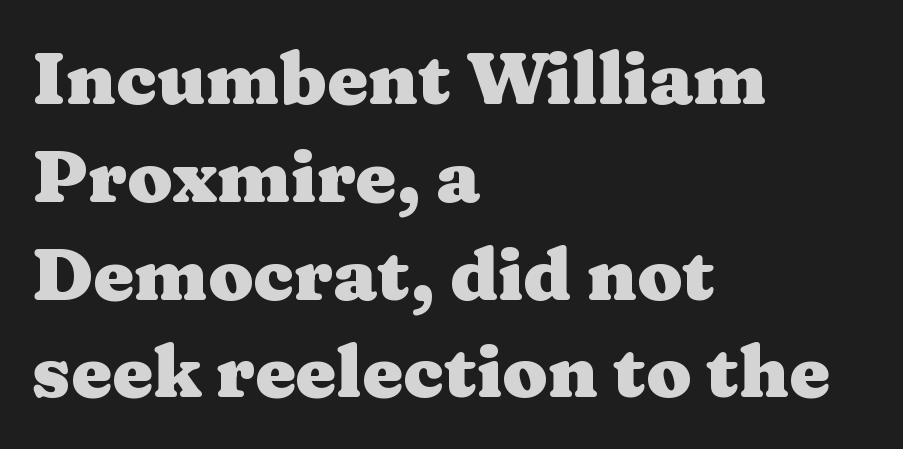
{"serif": "yes", "italic": "no", "bold": "yes", "weight": "heavy", "width": "wide", "stroke_contrast": "medium", "x_height": "medium", "monospaced": "no", "underline": "no", "align": "left", "line_spacing": "normal", "line_spacing_ratio": 1.34, "letter_spacing": "normal", "letter_spacing_em": 0.0, "glyph_px": 73}
